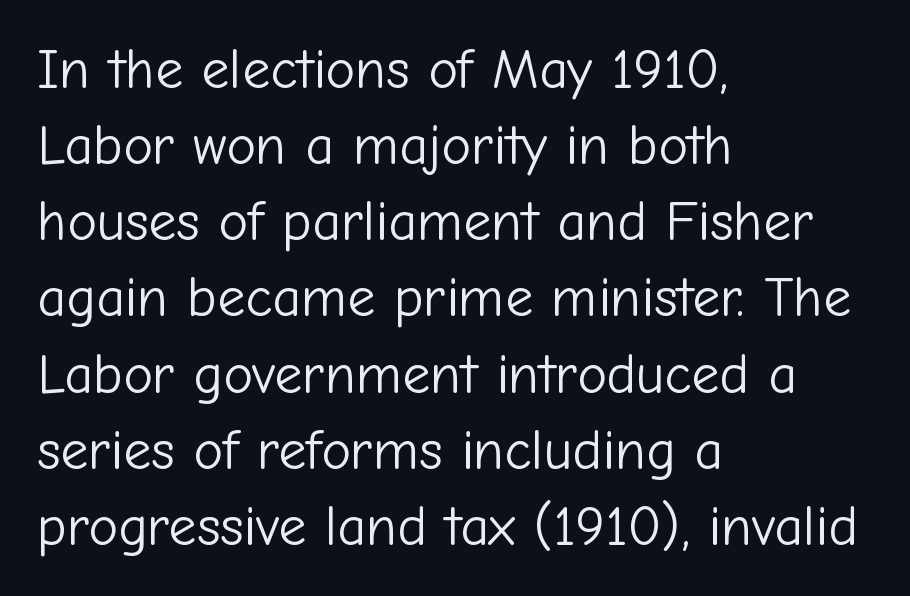
The image shows 56 px light sans-serif type, upright; set left-aligned, normal line spacing (1.36x), normal letter spacing, not underlined; low stroke contrast and a medium x-height.
